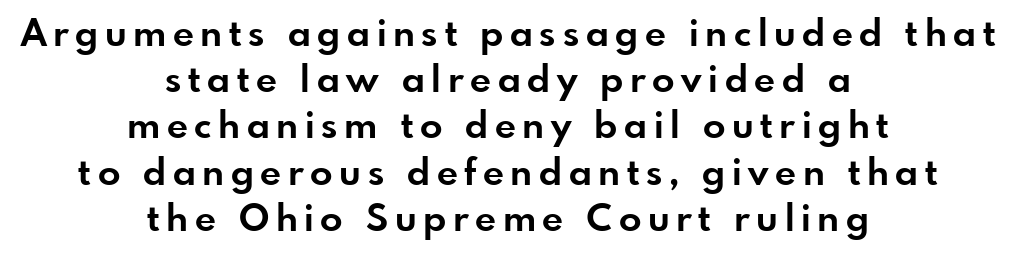
Heavy-handed strokes throughout: this text is bold. Regarding serifs, this sample does without them. Note the varied advance widths — an 'i' is clearly narrower than an 'm'. Leading matches the norm, producing a regular column.
